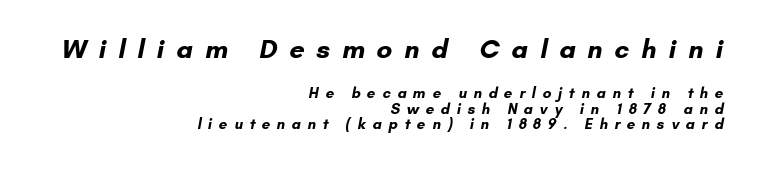
{"bold": "yes", "underline": "no", "align": "right", "line_spacing": "tight", "line_spacing_ratio": 1.03, "letter_spacing": "wide", "letter_spacing_em": 0.44, "larger_block": "first", "size_ratio": 1.8, "glyph_px": 27}
